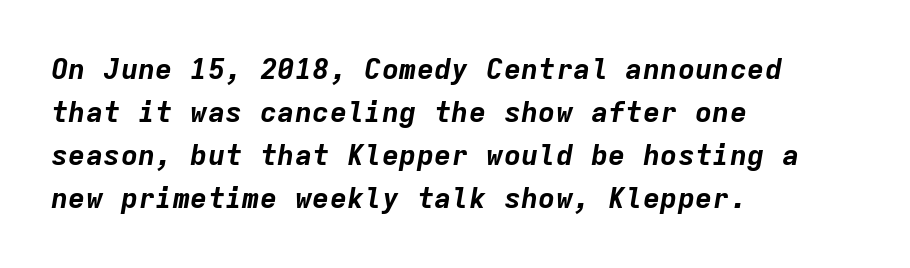
The image shows 29 px bold type, italic (leaning right), monospaced; set left-aligned, normal line spacing (1.48x), normal letter spacing, not underlined; low stroke contrast and a medium x-height.
